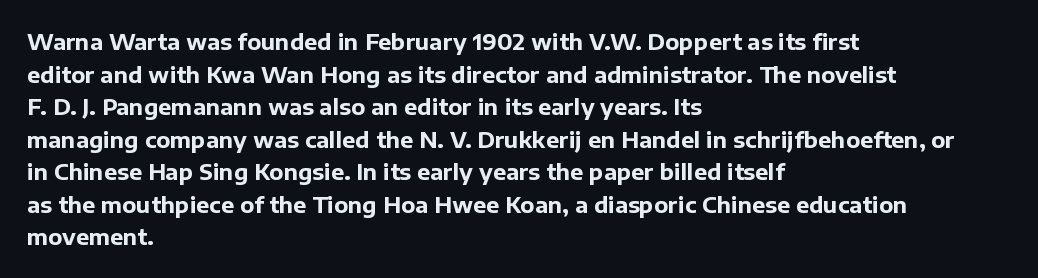
The image shows 22 px bold type, upright; set left-aligned, normal line spacing (1.48x), normal letter spacing, not underlined.
